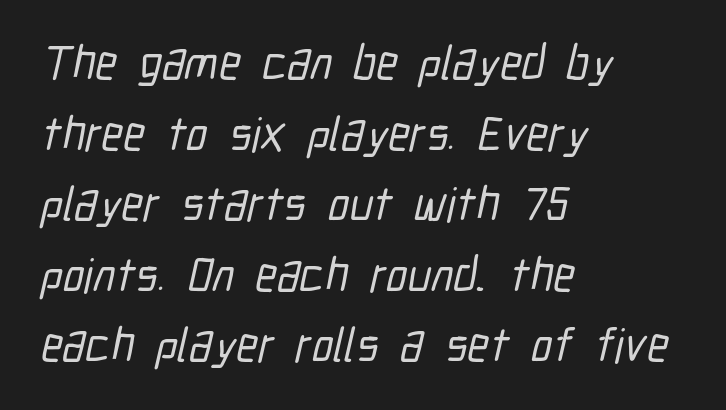
{"serif": "no", "width": "condensed", "stroke_contrast": "low", "x_height": "medium", "monospaced": "no", "underline": "no", "align": "left", "line_spacing": "normal", "line_spacing_ratio": 1.47, "letter_spacing": "normal", "letter_spacing_em": 0.0, "glyph_px": 48}
